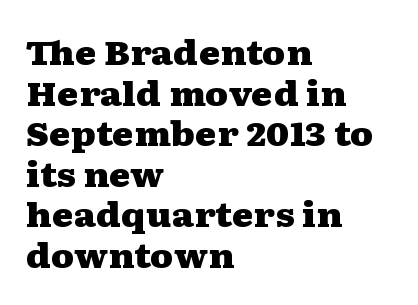
{"serif": "yes", "italic": "no", "bold": "yes", "weight": "heavy", "width": "wide", "stroke_contrast": "medium", "x_height": "medium", "monospaced": "no", "underline": "no", "align": "left", "line_spacing_ratio": 1.23, "letter_spacing": "normal", "letter_spacing_em": 0.0, "glyph_px": 33}
